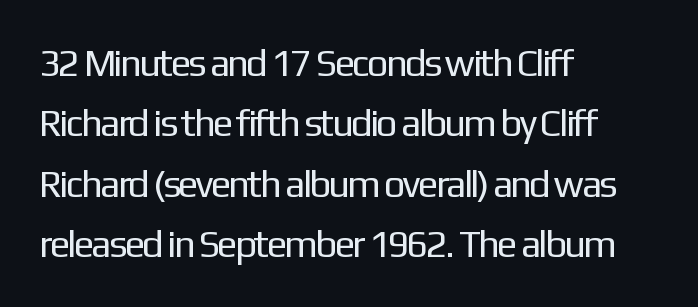
Q: Is the text bold? A: No.
Q: Is the text italic (slanted)? A: No, it is upright.
Q: Is the typeface a serif or a sans-serif typeface? A: Sans-serif.
Q: Is the text underlined? A: No.
Q: How is the paragraph aligned? A: Left-aligned.
Q: Is the spacing between letters normal or unusually wide? A: Normal.
Q: Is the spacing between lines tight, normal or loose? A: Normal.
Q: Width (condensed, normal, or wide)? A: Normal.
Q: Stroke contrast? A: Low.
Q: x-height? A: Medium.
Q: Monospaced? A: No.
